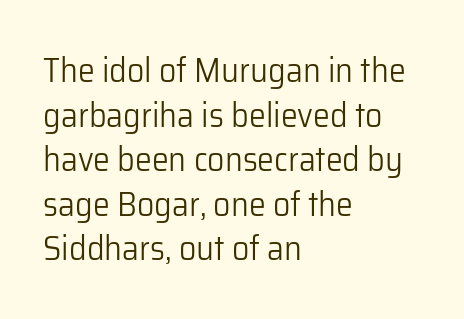
Honestly, there is no underline to notice here at all. A typesetter would label this face a sans. Honestly, the row spacing looks completely unremarkable. Think of a printed novel: that variable character pitch is what you see here. This rendering uses left alignment, leaving the right contour irregular. Counters stay open thanks to moderate or lighter strokes.
